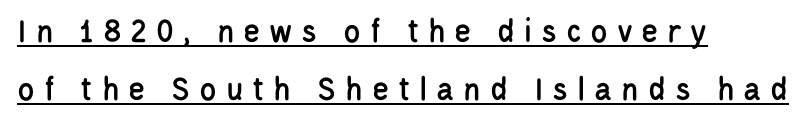
{"serif": "no", "italic": "no", "width": "condensed", "stroke_contrast": "low", "x_height": "large", "monospaced": "no", "underline": "yes", "align": "left", "line_spacing": "normal", "line_spacing_ratio": 1.65, "letter_spacing": "wide", "letter_spacing_em": 0.25, "glyph_px": 35}
